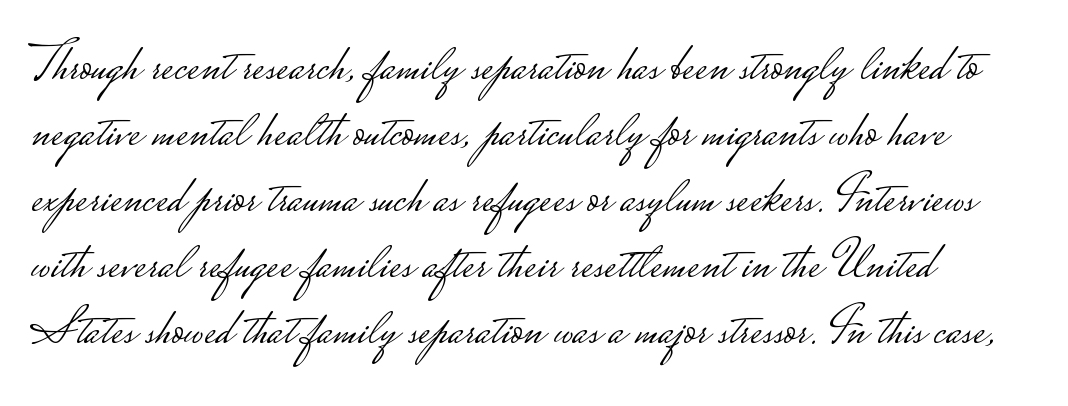
The image shows 52 px light, wide sans-serif type; set left-aligned, normal line spacing (1.27x), normal letter spacing, not underlined; low stroke contrast.
